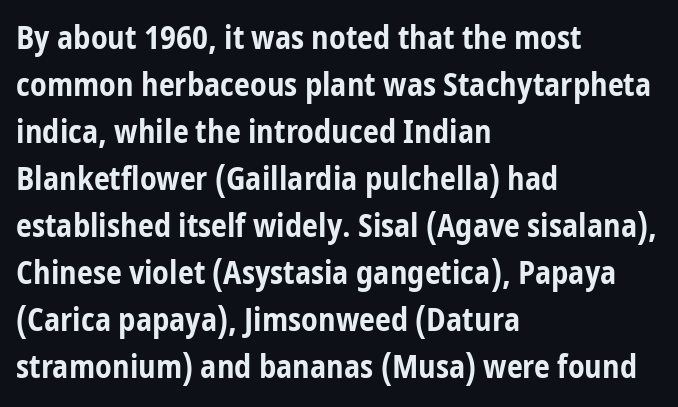
The face used here is a sans, in the tradition of grotesques and geometrics. Do the characters align in a grid? No, the font is proportional. Heavy, bold letterforms. Summary of vertical rhythm: regular, with standard interline spacing.
